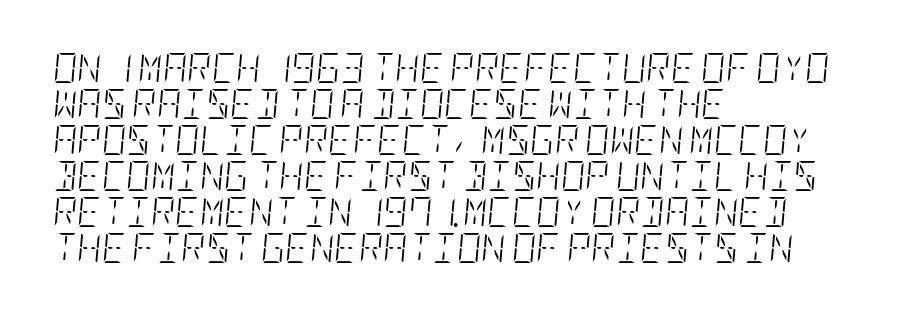
Q: Is the text bold? A: No.
Q: Is the text italic (slanted)? A: Yes, it leans right by about 5 degrees.
Q: Is the text underlined? A: No.
Q: How is the paragraph aligned? A: Left-aligned.
Q: Is the spacing between letters normal or unusually wide? A: Normal.
Q: Width (condensed, normal, or wide)? A: Condensed.
Q: Stroke contrast? A: Low.
Q: x-height? A: Large.
